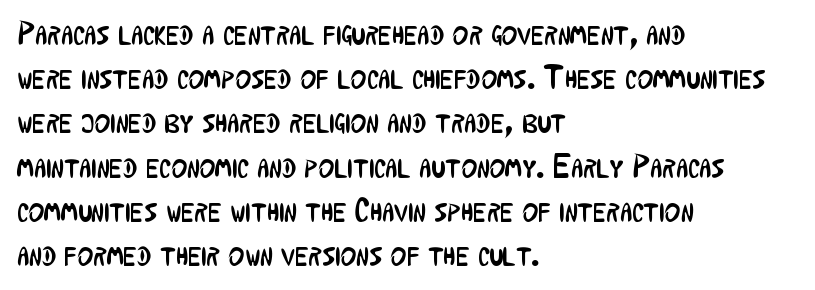
The image shows 34 px regular-weight, condensed sans-serif type, upright; set left-aligned, normal line spacing (1.3x), normal letter spacing, not underlined; low stroke contrast and a medium x-height.
